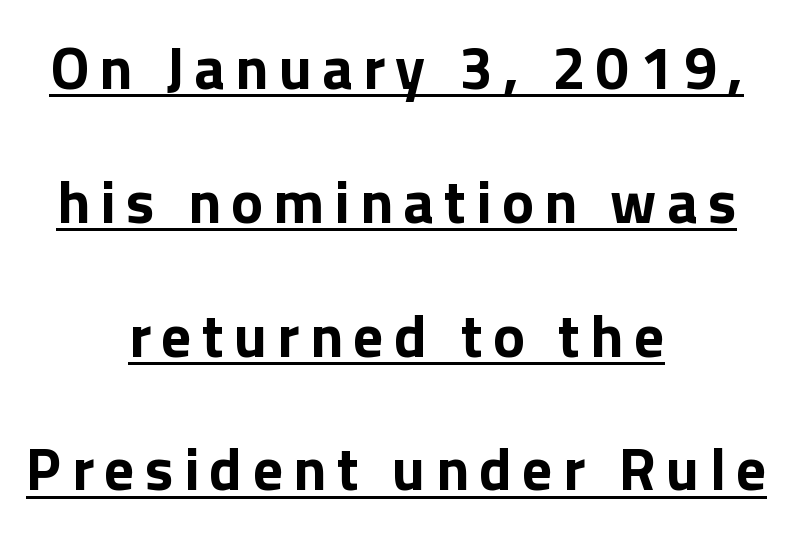
{"serif": "no", "italic": "no", "bold": "yes", "weight": "bold", "width": "normal", "stroke_contrast": "low", "x_height": "medium", "monospaced": "no", "underline": "yes", "align": "center", "line_spacing": "loose", "line_spacing_ratio": 2.23, "glyph_px": 60}
